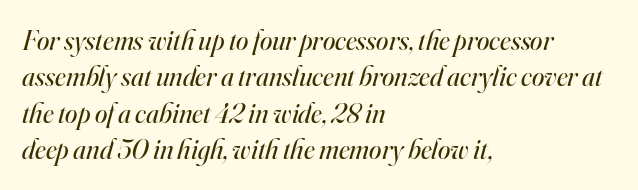
The image shows 28 px regular-weight serif type, italic (leaning right); set left-aligned, normal line spacing (1.3x), normal letter spacing, not underlined; high stroke contrast and a small x-height.
